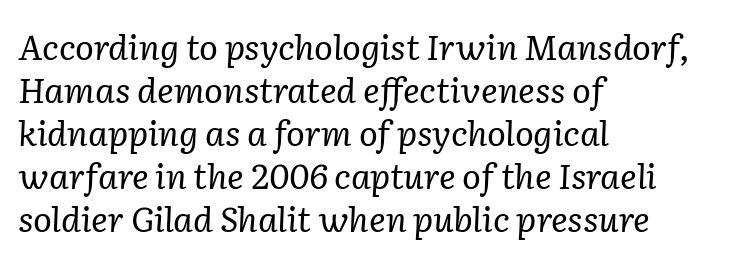
{"serif": "yes", "italic": "yes", "lean": "right", "slant_degrees": 2, "bold": "no", "weight": "regular", "width": "normal", "stroke_contrast": "low", "x_height": "medium", "monospaced": "no", "underline": "no", "align": "left", "line_spacing_ratio": 1.23, "letter_spacing": "normal", "letter_spacing_em": 0.0, "glyph_px": 35}
